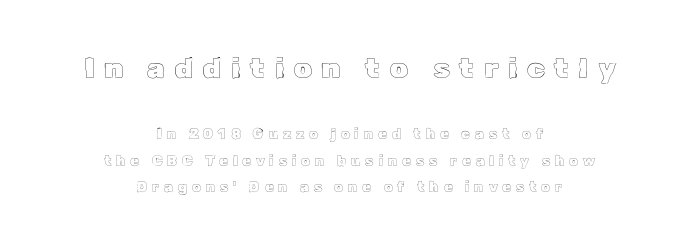
Line starts and ends both wander, symmetrically. Upright lettering throughout. The rendering inserts visible extra space after every character. Here the designer chose a conventional face with non-uniform glyph widths.
